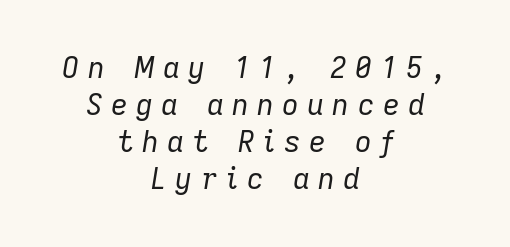
The image shows 29 px regular-weight type, italic (leaning right); set centered, normal line spacing (1.28x), unusually wide letter spacing (+0.29 em), not underlined; low stroke contrast and a medium x-height.
